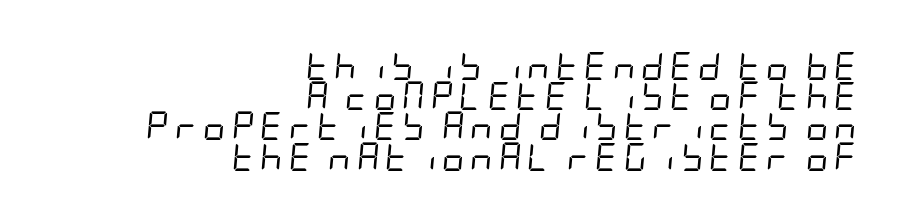
Q: Is the text bold? A: No.
Q: Is the text italic (slanted)? A: Yes, it leans right by about 5 degrees.
Q: Is the text underlined? A: No.
Q: How is the paragraph aligned? A: Right-aligned.
Q: Is the spacing between letters normal or unusually wide? A: Unusually wide.
Q: Is the spacing between lines tight, normal or loose? A: Tight.
Q: Width (condensed, normal, or wide)? A: Condensed.
Q: Stroke contrast? A: Low.
Q: x-height? A: Large.
